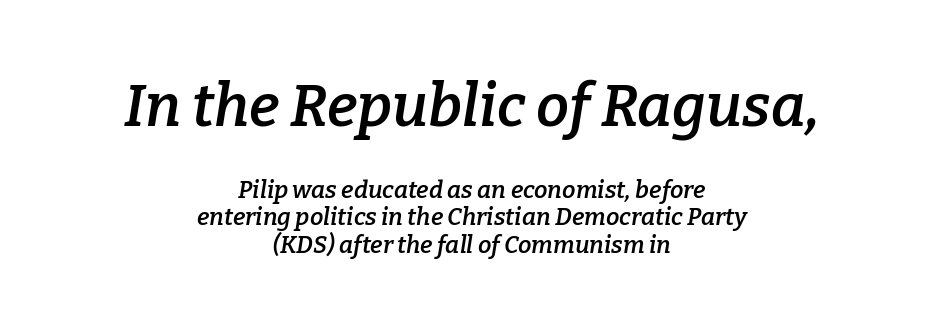
The image shows 59 px semibold serif type, italic (leaning right); set centered, line spacing 1.16x, normal letter spacing, not underlined; the first (top) block is 2.46x larger; low stroke contrast and a medium x-height.
